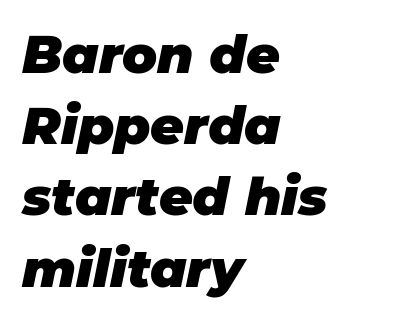
Q: Is the text bold? A: Yes.
Q: Is the text italic (slanted)? A: Yes, it leans right by about 11 degrees.
Q: Is the text underlined? A: No.
Q: How is the paragraph aligned? A: Left-aligned.
Q: Is the spacing between letters normal or unusually wide? A: Normal.
Q: Is the spacing between lines tight, normal or loose? A: Normal.
Q: Width (condensed, normal, or wide)? A: Normal.
Q: Stroke contrast? A: Low.
Q: x-height? A: Large.
Q: Monospaced? A: No.
